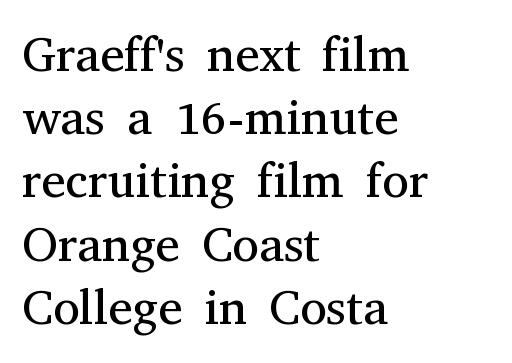
The face used here is proportionally spaced, like ordinary book or web type. Caption: multi-line text, flush left, ragged right. The lines sit at an ordinary, default distance from one another. These lines keep a tight, regular rhythm from letter to letter. Letters have the restrained weight of plain body copy at most. In terms of posture, this sample is upright.
